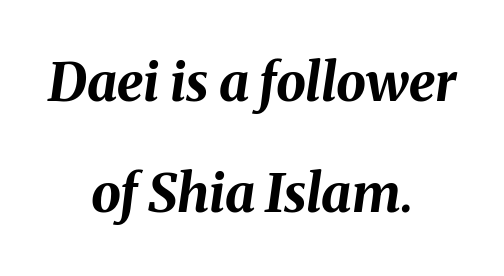
The font is running at its bold setting. Has an underline been added? It has not. Looks like regular typesetting: each glyph gets only the width it needs. There is no visible air inserted between adjacent glyphs. Interline gaps are noticeably wide in this sample.
